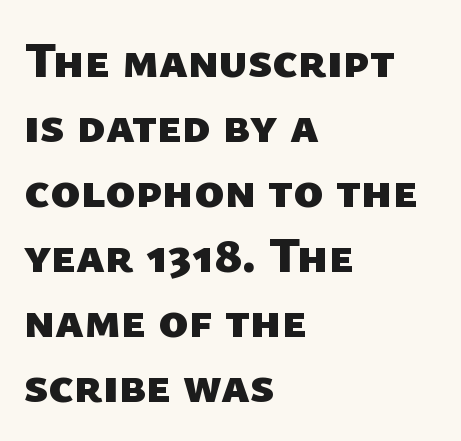
The image shows 50 px heavy sans-serif type; set left-aligned, normal line spacing (1.3x), normal letter spacing, not underlined; low stroke contrast and a medium x-height.
